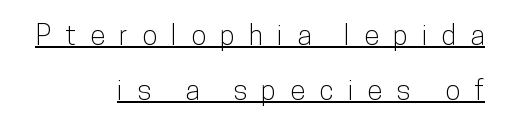
Baseline-to-baseline distance is far greater than the letter height. The rendered words wear a rule along their underside. The type sits square on the baseline with zero lean. No feet cap the strokes, marking this as sans-serif type. The rag falls on the left side of this text block. Loose tracking; the words dissolve into strings of separated letters.
